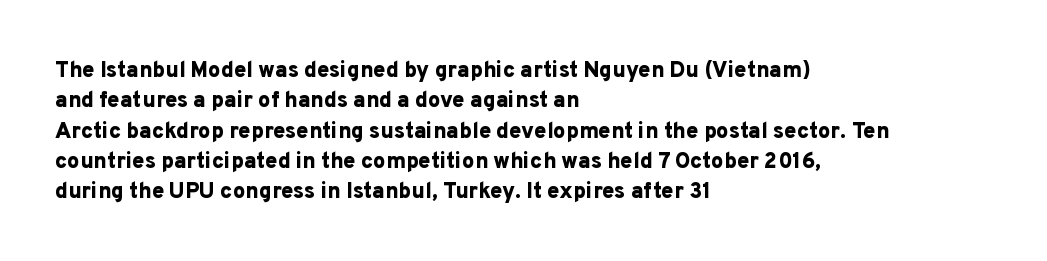
Q: Is the text bold? A: Yes.
Q: Is the text italic (slanted)? A: No, it is upright.
Q: Is the text underlined? A: No.
Q: How is the paragraph aligned? A: Left-aligned.
Q: Is the spacing between letters normal or unusually wide? A: Normal.
Q: Is the spacing between lines tight, normal or loose? A: Normal.
